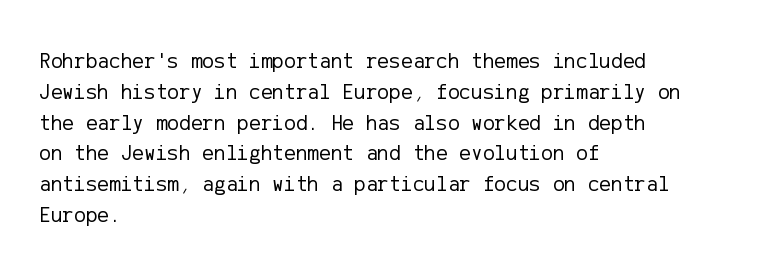
{"italic": "no", "bold": "no", "underline": "no", "align": "left", "line_spacing": "normal", "line_spacing_ratio": 1.4, "letter_spacing": "normal", "letter_spacing_em": 0.0, "glyph_px": 22}
